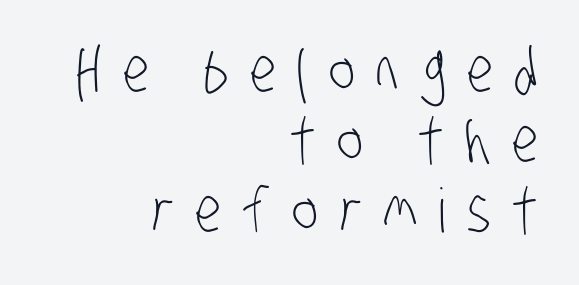
Character widths vary here, with narrow letters taking less room than wide ones. Each word looks stretched out because of the extra space between its letters. Very little white space separates one row of letters from the next. Weight: in the light-to-regular range. Lines of text with bare space underneath. Which margin do the lines hug? The right one — the left edge is uneven.
